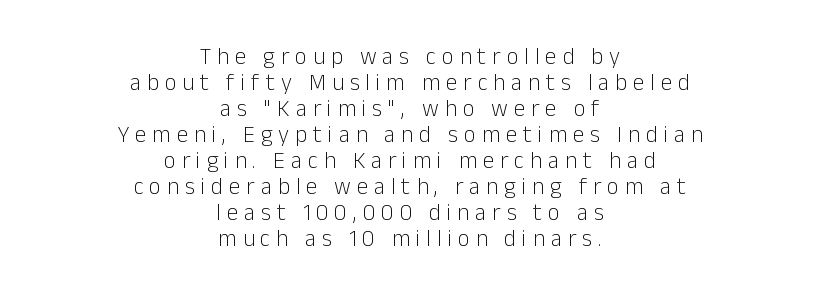
{"italic": "no", "bold": "no", "underline": "no", "align": "center", "line_spacing": "tight", "line_spacing_ratio": 1.13, "letter_spacing": "wide", "letter_spacing_em": 0.26, "glyph_px": 23}
